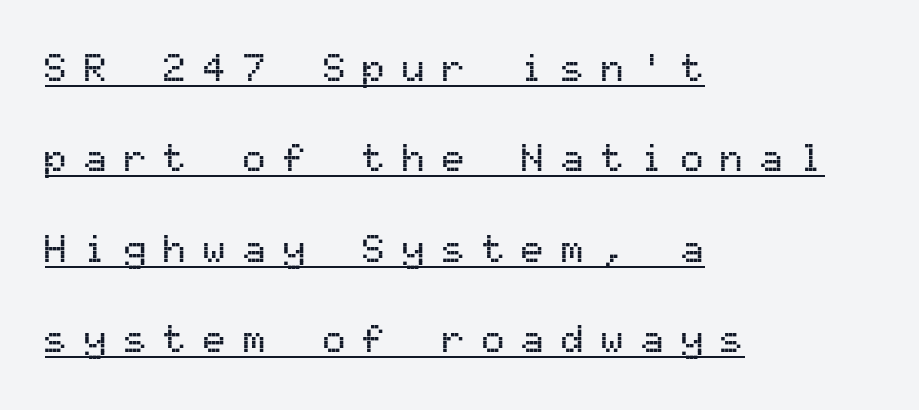
Q: Is the text italic (slanted)? A: No, it is upright.
Q: Is the typeface a serif or a sans-serif typeface? A: Sans-serif.
Q: Is the text underlined? A: Yes.
Q: How is the paragraph aligned? A: Left-aligned.
Q: Is the spacing between letters normal or unusually wide? A: Unusually wide.
Q: Is the spacing between lines tight, normal or loose? A: Loose.
Q: Width (condensed, normal, or wide)? A: Normal.
Q: Stroke contrast? A: Medium.
Q: x-height? A: Medium.
Q: Monospaced? A: Yes.
